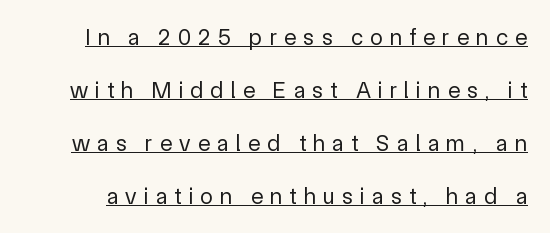
{"italic": "no", "bold": "no", "underline": "yes", "line_spacing": "loose", "line_spacing_ratio": 2.3, "letter_spacing": "wide", "letter_spacing_em": 0.31, "glyph_px": 23}
